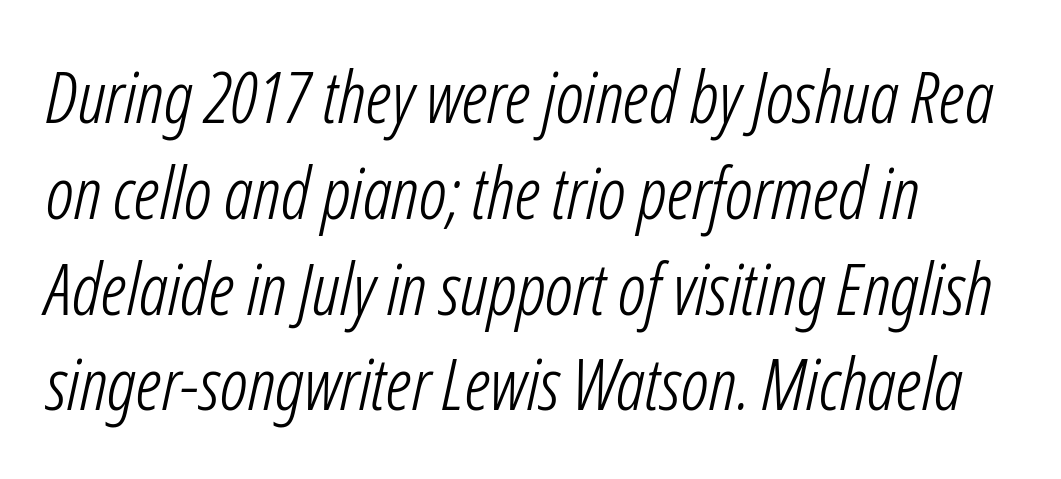
The image shows 72 px light, condensed type, italic (leaning right); set normal line spacing (1.33x), normal letter spacing, not underlined; low stroke contrast and a medium x-height.
